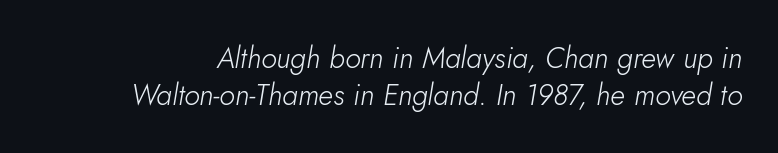
Q: Is the text bold? A: No.
Q: Is the text italic (slanted)? A: Yes, it leans right by about 5 degrees.
Q: Is the text underlined? A: No.
Q: Is the spacing between letters normal or unusually wide? A: Normal.
Q: Is the spacing between lines tight, normal or loose? A: Normal.
Q: Width (condensed, normal, or wide)? A: Normal.
Q: Stroke contrast? A: Low.
Q: x-height? A: Small.
Q: Monospaced? A: No.
